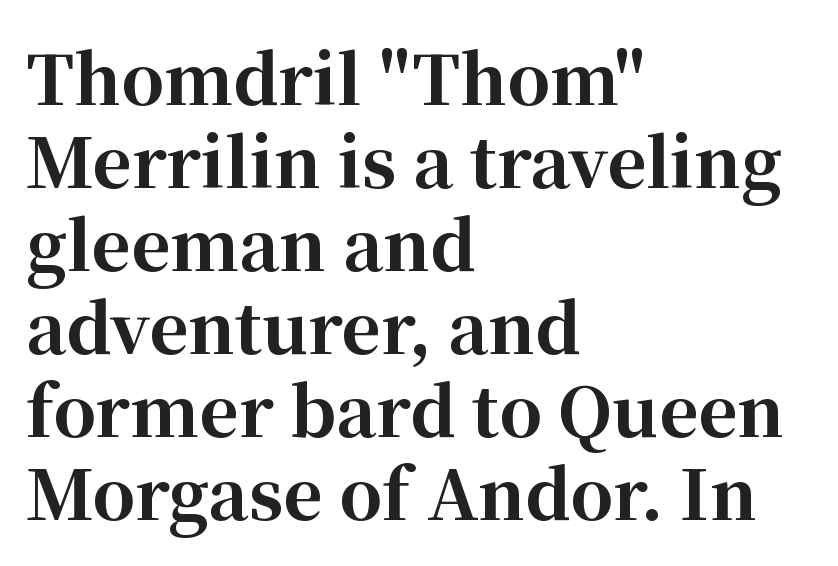
The image shows 68 px bold serif type, upright; set left-aligned, line spacing 1.22x, normal letter spacing, not underlined; high stroke contrast and a medium x-height.
